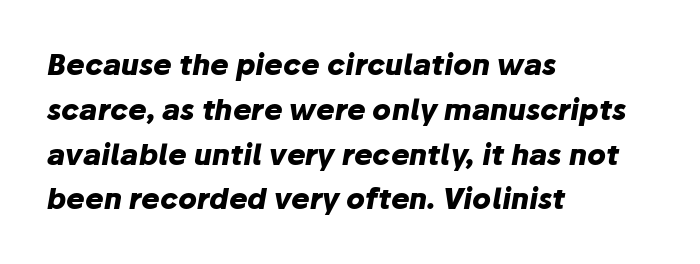
A student would call this left alignment; a typographer would say flush left, rag right. Typesetter's note: full bold, strokes at maximum text heaviness. Honestly, the row spacing looks completely unremarkable. A clean baseline with only descenders dipping below it. Look at the tracking — it's just the regular setting, nothing added.
